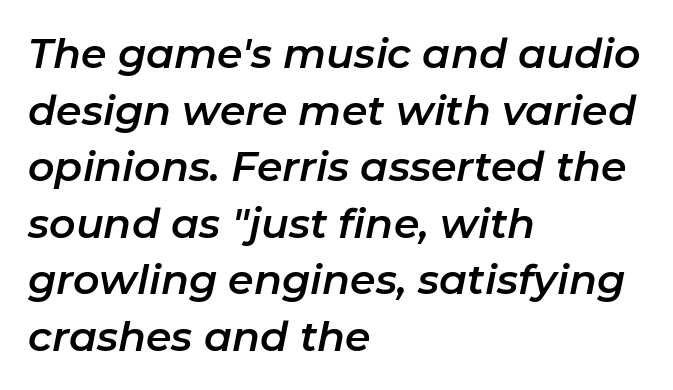
One-word summary of the alignment: left. Yep, that's italic — everything's leaning. Varying glyph widths throughout — classic text-font behaviour. The rendering keeps characters at their native spacing. A normal amount of white space separates one row of letters from the next. The strip under each line holds only bare page.
